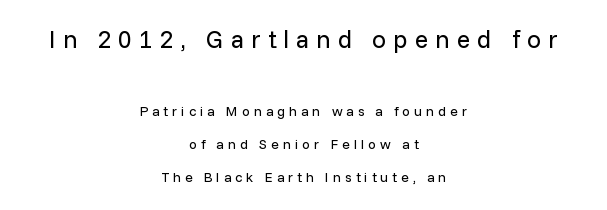
Typesetter's note — upper block bumped up in size, lower block left smaller. Ascenders rise straight up at ninety degrees. This sample is center-justified, so both line endings float freely. Each stroke keeps to a modest, everyday thickness or less. Short note: letters widely spaced.
